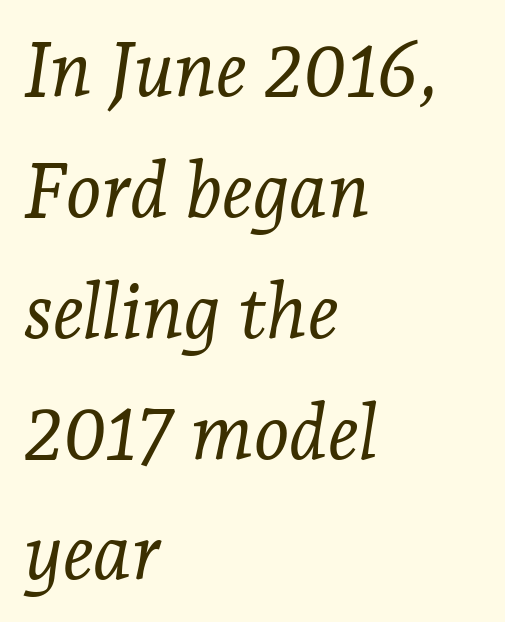
The strip under each line holds only bare page. Stem width sits at or under what a default text font uses. The face used here has a pronounced slope to its letters. The tracking reads as untouched default to a designer's eye. The leading is moderate, giving the passage an even texture.
